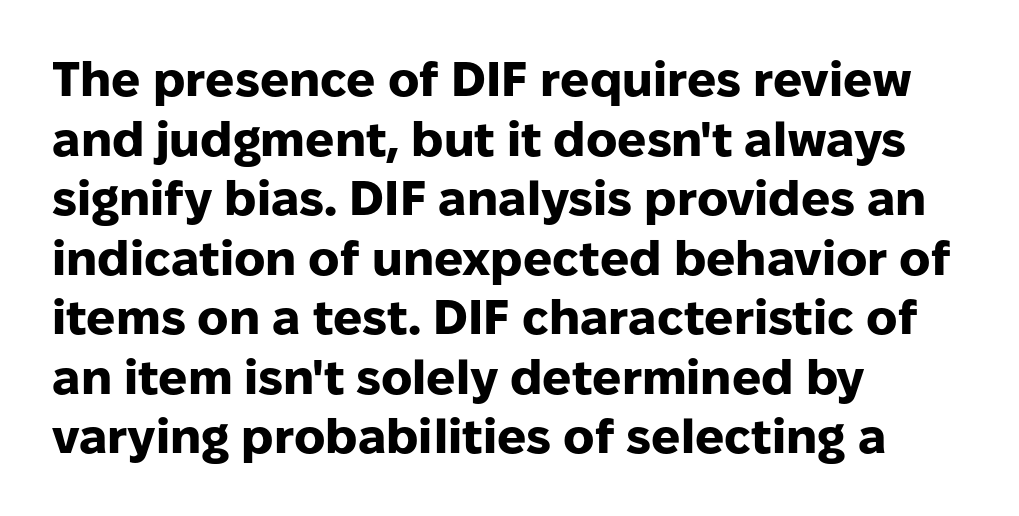
Q: Is the text bold? A: Yes.
Q: Is the text italic (slanted)? A: No, it is upright.
Q: Is the typeface a serif or a sans-serif typeface? A: Sans-serif.
Q: Is the text underlined? A: No.
Q: How is the paragraph aligned? A: Left-aligned.
Q: Is the spacing between letters normal or unusually wide? A: Normal.
Q: Width (condensed, normal, or wide)? A: Normal.
Q: Stroke contrast? A: Low.
Q: x-height? A: Medium.
Q: Monospaced? A: No.
